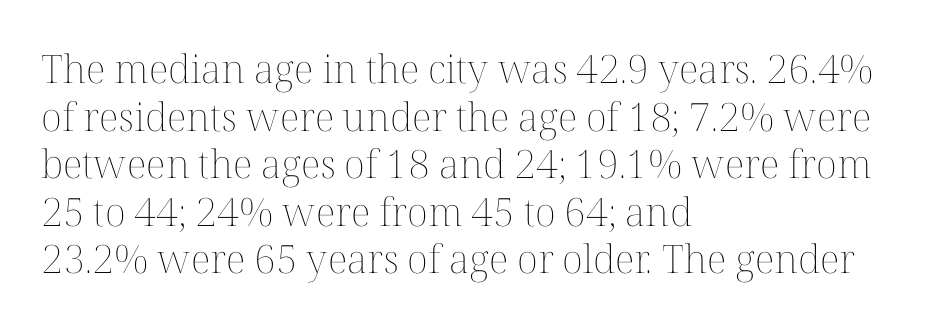
Q: Is the text bold? A: No.
Q: Is the text italic (slanted)? A: No, it is upright.
Q: Is the text underlined? A: No.
Q: How is the paragraph aligned? A: Left-aligned.
Q: Is the spacing between letters normal or unusually wide? A: Normal.
Q: Width (condensed, normal, or wide)? A: Normal.
Q: Stroke contrast? A: Medium.
Q: x-height? A: Medium.
Q: Monospaced? A: No.
